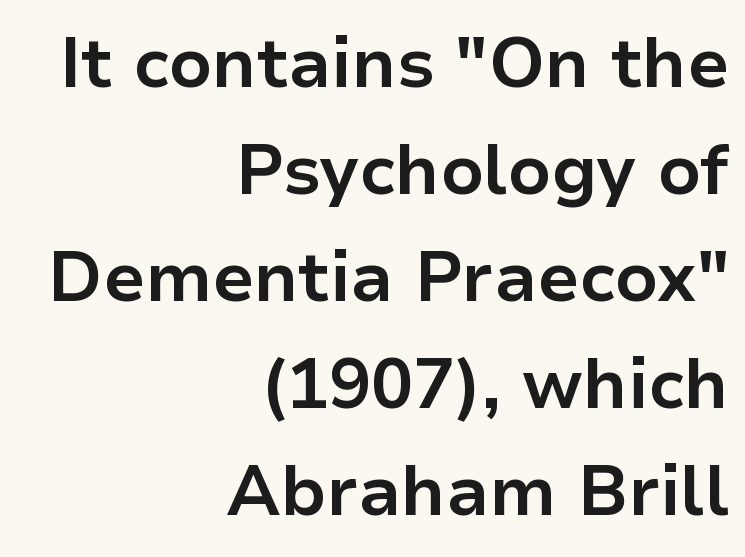
Q: Is the text bold? A: Yes.
Q: Is the text italic (slanted)? A: No, it is upright.
Q: Is the typeface a serif or a sans-serif typeface? A: Sans-serif.
Q: Is the text underlined? A: No.
Q: How is the paragraph aligned? A: Right-aligned.
Q: Is the spacing between letters normal or unusually wide? A: Normal.
Q: Is the spacing between lines tight, normal or loose? A: Normal.
Q: Width (condensed, normal, or wide)? A: Normal.
Q: Stroke contrast? A: Low.
Q: x-height? A: Medium.
Q: Monospaced? A: No.
